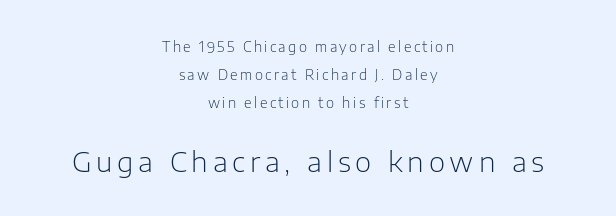
{"serif": "no", "italic": "no", "bold": "no", "weight": "light", "width": "normal", "stroke_contrast": "low", "x_height": "medium", "monospaced": "no", "underline": "no", "align": "center", "line_spacing": "loose", "line_spacing_ratio": 1.99, "larger_block": "second", "size_ratio": 2.0, "glyph_px": 28}
